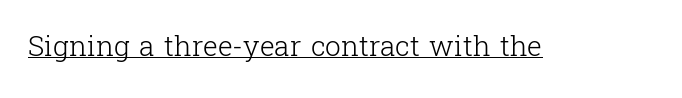
Vertical strokes here are truly vertical. No letter is thick-stroked: the sample isn't bold. The letters advance in unequal steps, a hallmark of proportional type. Stroke terminals: seriffed. Between one letter and the next there's only the usual sliver of space.
